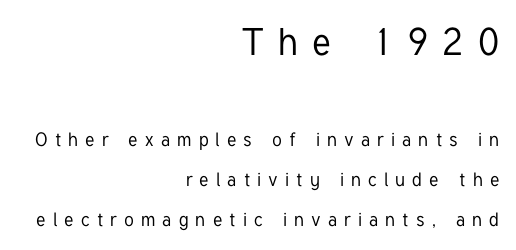
Q: Is the text italic (slanted)? A: No, it is upright.
Q: Is the typeface a serif or a sans-serif typeface? A: Sans-serif.
Q: Is the text underlined? A: No.
Q: How is the paragraph aligned? A: Right-aligned.
Q: Is the spacing between letters normal or unusually wide? A: Unusually wide.
Q: Is the spacing between lines tight, normal or loose? A: Loose.
Q: Which block of text is set in a larger size, the first (top) or the second (bottom)? A: The first (top) one.
Q: Width (condensed, normal, or wide)? A: Condensed.
Q: Stroke contrast? A: Low.
Q: x-height? A: Medium.
Q: Monospaced? A: No.
